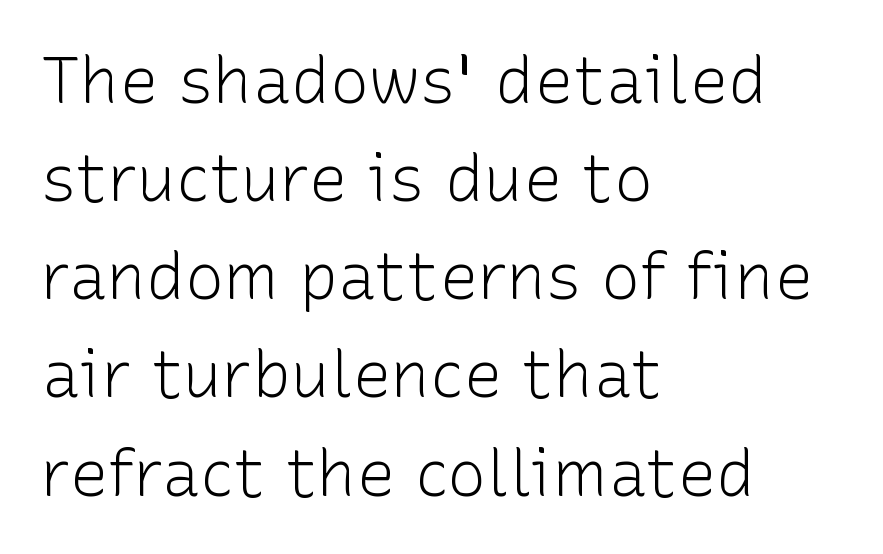
I'd call this a sans setting — the letters go barefoot. In CSS terms this would be text-align: left. Does the leading feel generous? No, just average. The letters stand straight up with perfectly vertical stems.
